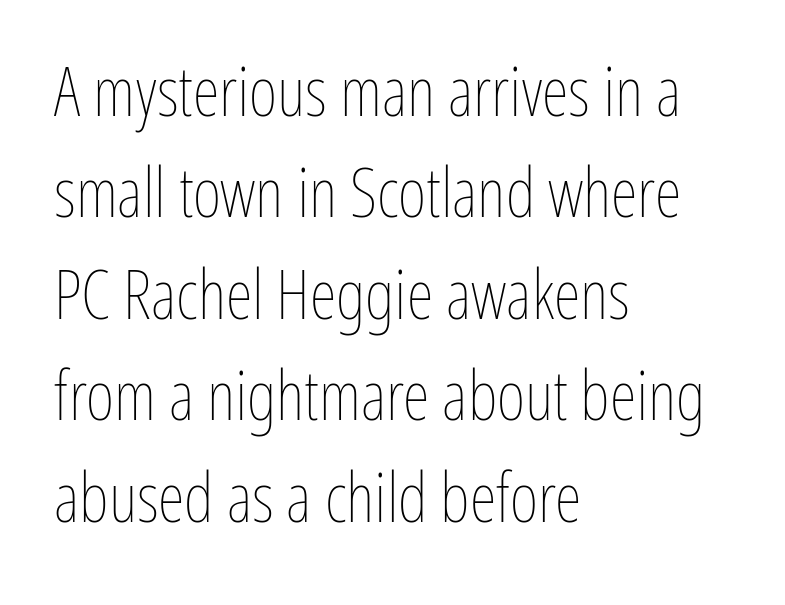
Q: Is the text bold? A: No.
Q: Is the text italic (slanted)? A: No, it is upright.
Q: Is the text underlined? A: No.
Q: How is the paragraph aligned? A: Left-aligned.
Q: Is the spacing between letters normal or unusually wide? A: Normal.
Q: Is the spacing between lines tight, normal or loose? A: Normal.
Q: Width (condensed, normal, or wide)? A: Condensed.
Q: Stroke contrast? A: Low.
Q: x-height? A: Medium.
Q: Monospaced? A: No.
